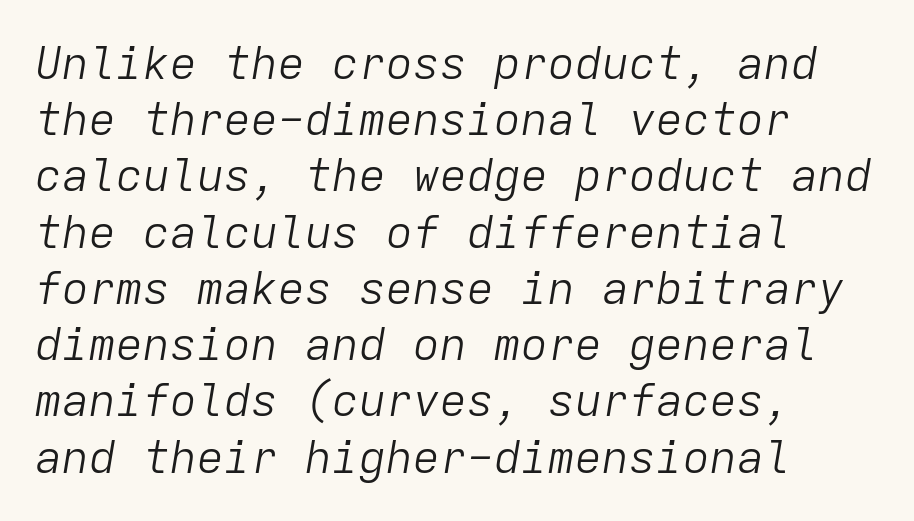
Every row of glyphs begins at an identical x-position on the left. The vertical gap from one line to the next is medium. Type without underlining. Tracking value appears to be zero — textbook default spacing. Caption: face not bold, strokes unweighted.
